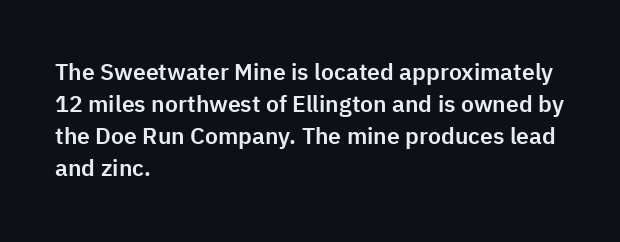
{"italic": "no", "underline": "no", "align": "left", "line_spacing": "normal", "line_spacing_ratio": 1.39, "letter_spacing": "normal", "letter_spacing_em": 0.0, "glyph_px": 23}
